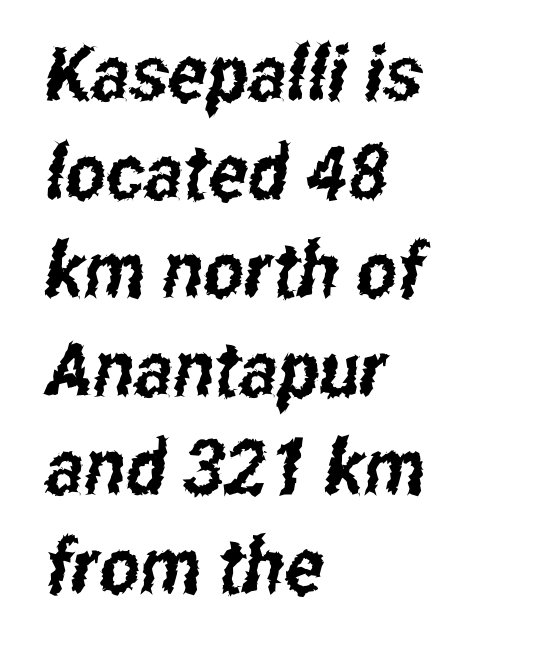
{"serif": "no", "width": "condensed", "stroke_contrast": "low", "x_height": "medium", "monospaced": "no", "underline": "no", "align": "left", "line_spacing": "normal", "line_spacing_ratio": 1.28, "letter_spacing": "normal", "letter_spacing_em": 0.0, "glyph_px": 77}
